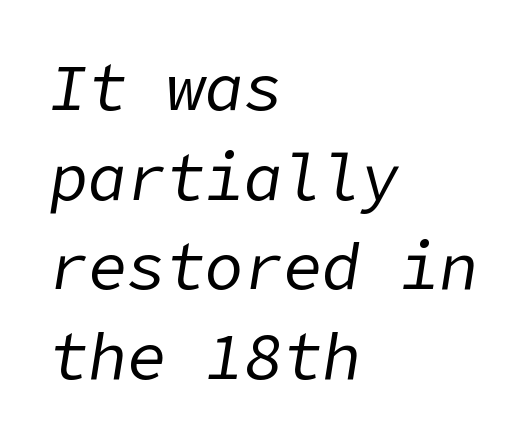
{"italic": "yes", "lean": "right", "slant_degrees": 9, "bold": "no", "weight": "regular", "width": "normal", "stroke_contrast": "low", "x_height": "medium", "underline": "no", "align": "left", "line_spacing": "normal", "line_spacing_ratio": 1.38, "letter_spacing": "normal", "letter_spacing_em": 0.0, "glyph_px": 65}
